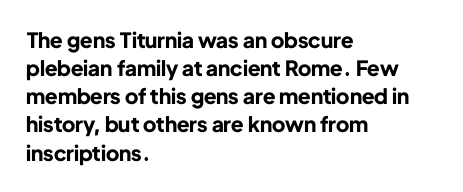
{"italic": "no", "bold": "yes", "underline": "no", "align": "left", "line_spacing": "normal", "line_spacing_ratio": 1.34, "letter_spacing": "normal", "letter_spacing_em": 0.0, "glyph_px": 21}
